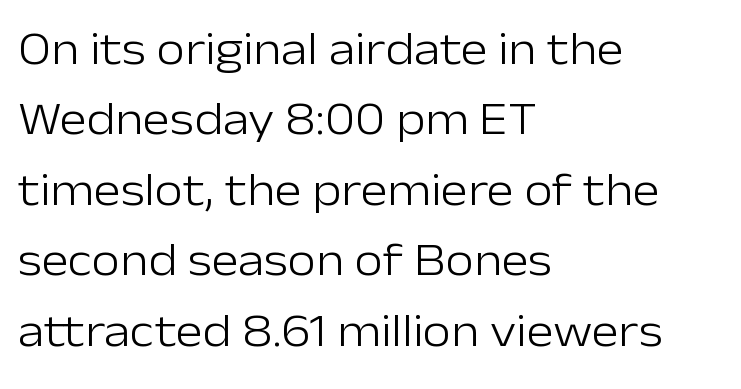
Q: Is the text bold? A: No.
Q: Is the text italic (slanted)? A: No, it is upright.
Q: Is the typeface a serif or a sans-serif typeface? A: Sans-serif.
Q: Is the text underlined? A: No.
Q: How is the paragraph aligned? A: Left-aligned.
Q: Is the spacing between letters normal or unusually wide? A: Normal.
Q: Is the spacing between lines tight, normal or loose? A: Normal.
Q: Width (condensed, normal, or wide)? A: Normal.
Q: Stroke contrast? A: Low.
Q: x-height? A: Medium.
Q: Monospaced? A: No.
